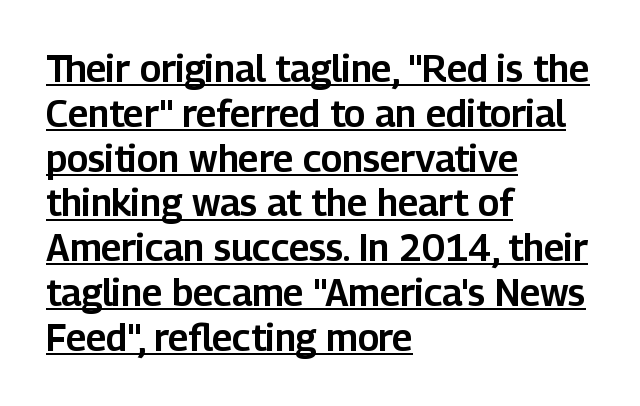
{"serif": "no", "italic": "no", "width": "normal", "stroke_contrast": "low", "x_height": "medium", "monospaced": "no", "underline": "yes", "align": "left", "line_spacing_ratio": 1.21, "letter_spacing": "normal", "letter_spacing_em": 0.0, "glyph_px": 37}
